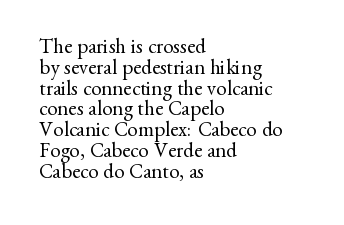
{"italic": "no", "bold": "no", "underline": "no", "align": "left", "line_spacing": "tight", "line_spacing_ratio": 0.99, "letter_spacing": "normal", "letter_spacing_em": 0.0, "glyph_px": 21}
